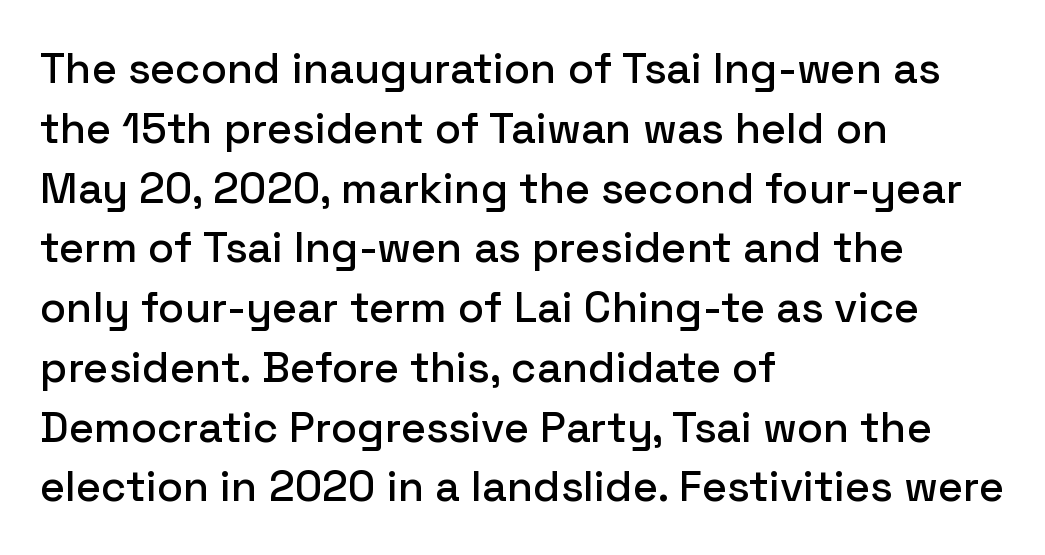
{"serif": "no", "italic": "no", "width": "normal", "stroke_contrast": "low", "x_height": "medium", "monospaced": "no", "underline": "no", "align": "left", "line_spacing": "normal", "line_spacing_ratio": 1.39, "letter_spacing": "normal", "letter_spacing_em": 0.0, "glyph_px": 43}
